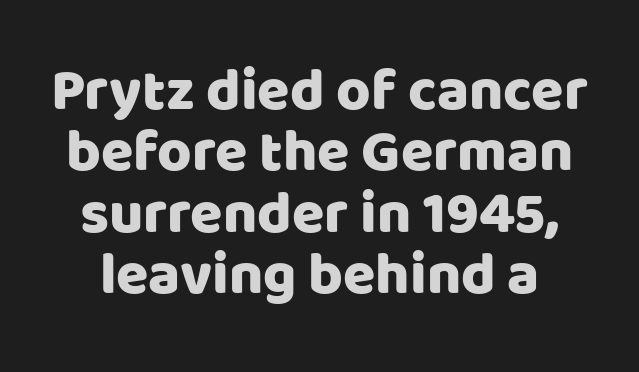
Q: Is the text italic (slanted)? A: No, it is upright.
Q: Is the typeface a serif or a sans-serif typeface? A: Sans-serif.
Q: Is the text underlined? A: No.
Q: Is the spacing between letters normal or unusually wide? A: Normal.
Q: Is the spacing between lines tight, normal or loose? A: Tight.
Q: Width (condensed, normal, or wide)? A: Normal.
Q: Stroke contrast? A: Low.
Q: x-height? A: Large.
Q: Monospaced? A: No.
